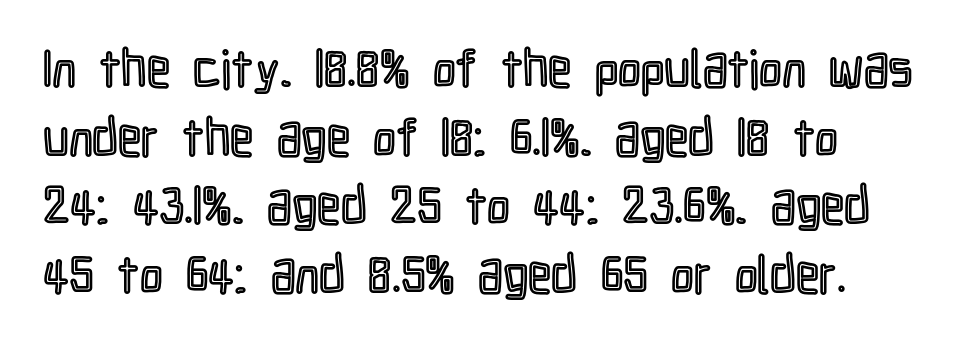
{"italic": "no", "width": "condensed", "x_height": "medium", "monospaced": "no", "underline": "no", "line_spacing": "normal", "line_spacing_ratio": 1.32, "letter_spacing": "normal", "letter_spacing_em": 0.0, "glyph_px": 52}
